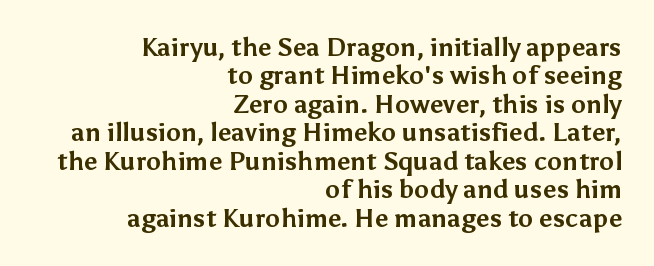
The image shows 25 px bold type, upright; set right-aligned, tight line spacing (1.14x), normal letter spacing, not underlined.
